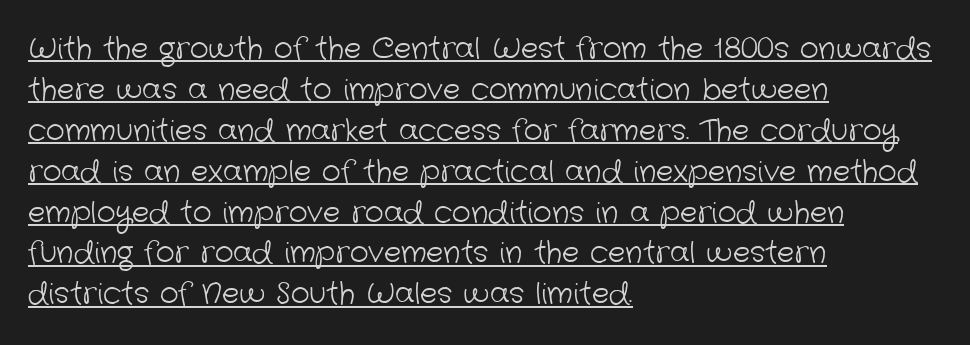
Q: Is the text bold? A: No.
Q: Is the typeface a serif or a sans-serif typeface? A: Sans-serif.
Q: Is the text underlined? A: Yes.
Q: How is the paragraph aligned? A: Left-aligned.
Q: Is the spacing between letters normal or unusually wide? A: Normal.
Q: Is the spacing between lines tight, normal or loose? A: Normal.
Q: Width (condensed, normal, or wide)? A: Normal.
Q: Stroke contrast? A: Low.
Q: x-height? A: Medium.
Q: Monospaced? A: No.
